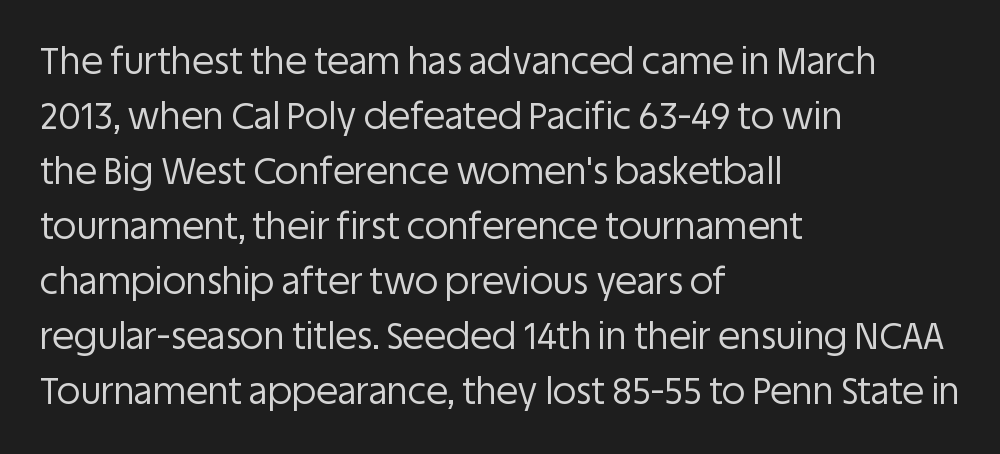
{"serif": "no", "italic": "no", "bold": "no", "weight": "regular", "width": "normal", "stroke_contrast": "low", "x_height": "large", "monospaced": "no", "underline": "no", "align": "left", "line_spacing": "normal", "line_spacing_ratio": 1.53, "letter_spacing": "normal", "letter_spacing_em": 0.0, "glyph_px": 36}
